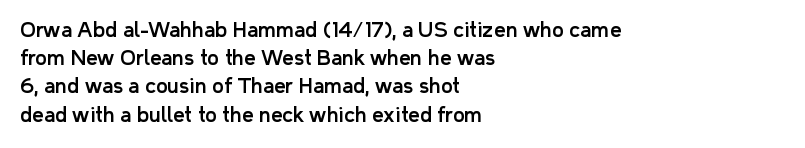
Q: Is the text italic (slanted)? A: No, it is upright.
Q: Is the text underlined? A: No.
Q: How is the paragraph aligned? A: Left-aligned.
Q: Is the spacing between letters normal or unusually wide? A: Normal.
Q: Is the spacing between lines tight, normal or loose? A: Normal.
